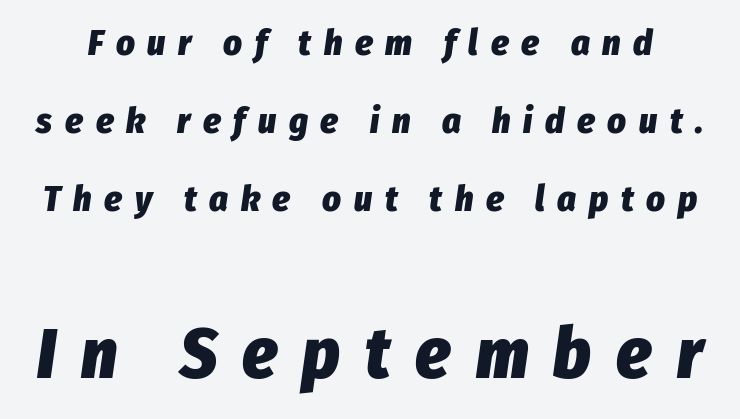
{"italic": "yes", "lean": "right", "slant_degrees": 8, "bold": "yes", "weight": "heavy", "width": "condensed", "stroke_contrast": "low", "x_height": "medium", "monospaced": "no", "underline": "no", "line_spacing": "loose", "line_spacing_ratio": 2.16, "letter_spacing": "wide", "letter_spacing_em": 0.35, "larger_block": "second", "size_ratio": 1.97, "glyph_px": 71}
